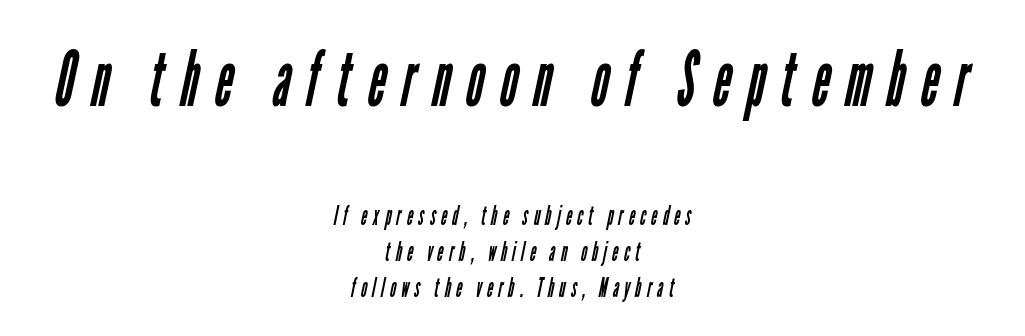
The image shows 77 px regular-weight, condensed sans-serif type; set centered, normal line spacing (1.38x), unusually wide letter spacing (+0.21 em), not underlined; the first (top) block is 2.96x larger; low stroke contrast and a medium x-height.
